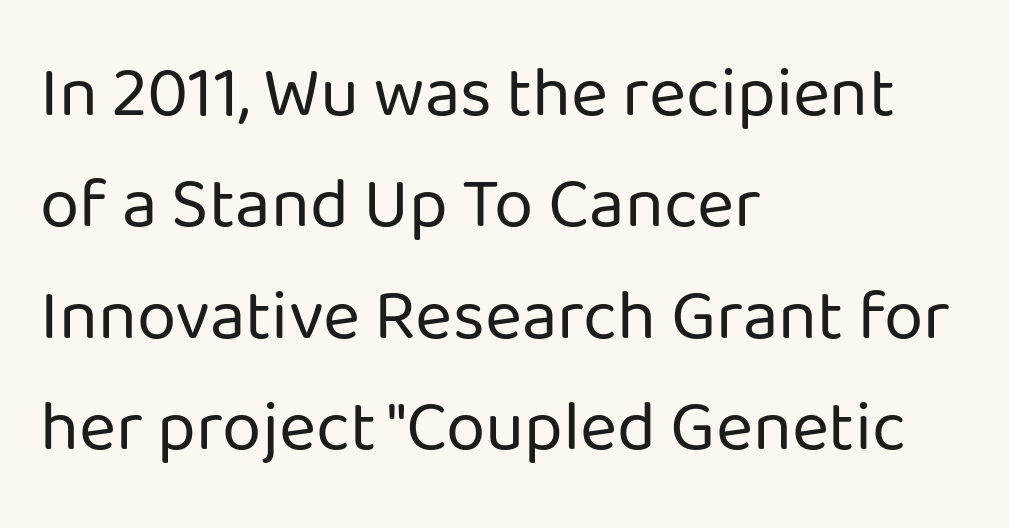
{"serif": "no", "italic": "no", "bold": "no", "weight": "regular", "width": "normal", "stroke_contrast": "low", "x_height": "medium", "monospaced": "no", "underline": "no", "align": "left", "line_spacing": "normal", "line_spacing_ratio": 1.57, "letter_spacing": "normal", "letter_spacing_em": 0.0, "glyph_px": 71}
